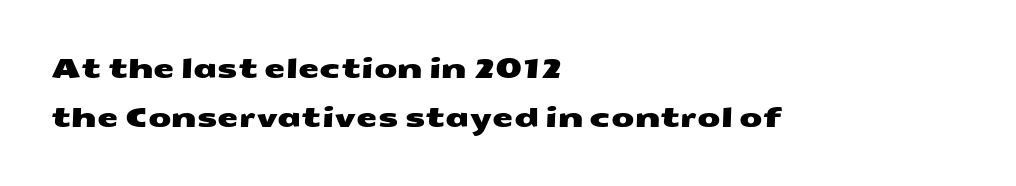
The string is rendered with underlining switched off. In CSS terms this would be text-align: left. There is no visible air inserted between adjacent glyphs.
